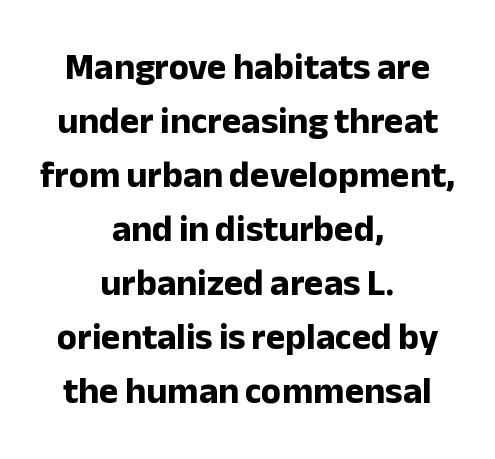
{"serif": "no", "italic": "no", "bold": "yes", "weight": "bold", "width": "normal", "stroke_contrast": "low", "x_height": "medium", "monospaced": "no", "underline": "no", "align": "center", "line_spacing": "normal", "line_spacing_ratio": 1.46, "letter_spacing": "normal", "letter_spacing_em": 0.0, "glyph_px": 37}
